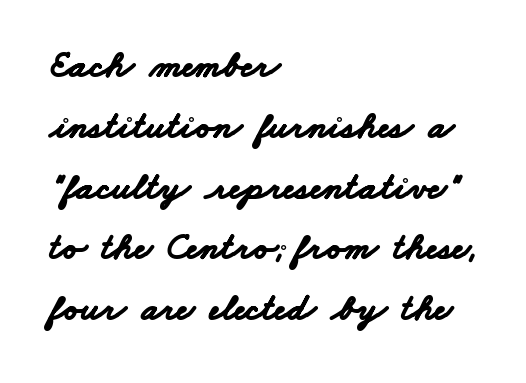
Line spacing here is normal. Standard letterfit; no display-style spreading of the glyphs. Note the varied advance widths — an 'i' is clearly narrower than an 'm'. Just letters on the line, the space beneath them empty.
